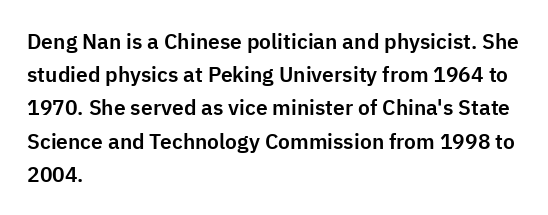
Q: Is the text italic (slanted)? A: No, it is upright.
Q: Is the text underlined? A: No.
Q: How is the paragraph aligned? A: Left-aligned.
Q: Is the spacing between letters normal or unusually wide? A: Normal.
Q: Is the spacing between lines tight, normal or loose? A: Normal.
